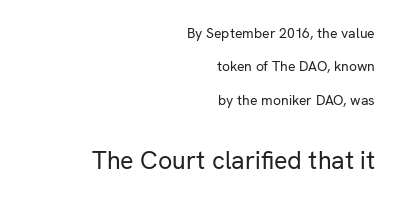
Right-aligned paragraph, ragged on the left. Which chunk is bigger? The second one — the bottom block dwarfs the top. The lettering holds an erect, upright posture throughout. A light-to-regular cut is what we see here.
